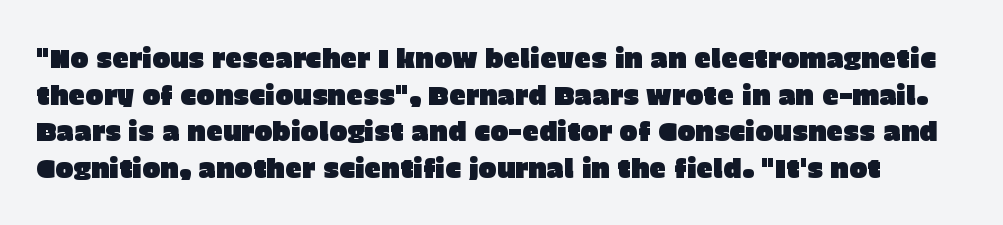
The image shows 27 px text type, upright; set normal line spacing (1.36x), normal letter spacing, not underlined.
